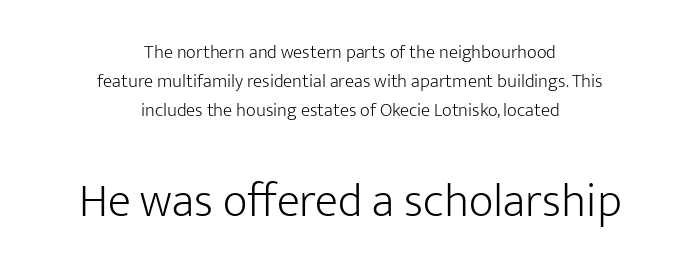
Q: Is the text bold? A: No.
Q: Is the text italic (slanted)? A: No, it is upright.
Q: Is the typeface a serif or a sans-serif typeface? A: Sans-serif.
Q: Is the text underlined? A: No.
Q: How is the paragraph aligned? A: Centered.
Q: Is the spacing between letters normal or unusually wide? A: Normal.
Q: Is the spacing between lines tight, normal or loose? A: Normal.
Q: Which block of text is set in a larger size, the first (top) or the second (bottom)? A: The second (bottom) one.
Q: Width (condensed, normal, or wide)? A: Normal.
Q: Stroke contrast? A: Low.
Q: x-height? A: Medium.
Q: Monospaced? A: No.
